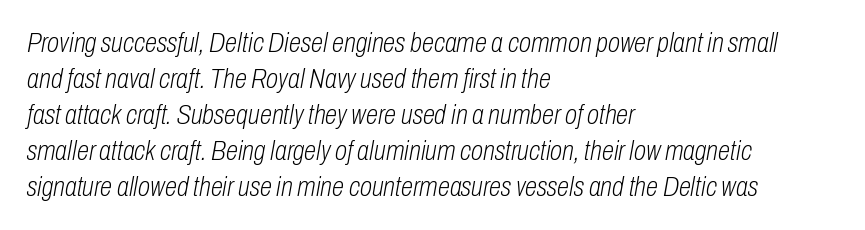
Q: Is the text bold? A: No.
Q: Is the text italic (slanted)? A: Yes, it leans right by about 10 degrees.
Q: Is the text underlined? A: No.
Q: How is the paragraph aligned? A: Left-aligned.
Q: Is the spacing between letters normal or unusually wide? A: Normal.
Q: Is the spacing between lines tight, normal or loose? A: Normal.
Q: Width (condensed, normal, or wide)? A: Condensed.
Q: Stroke contrast? A: Low.
Q: x-height? A: Medium.
Q: Monospaced? A: No.
